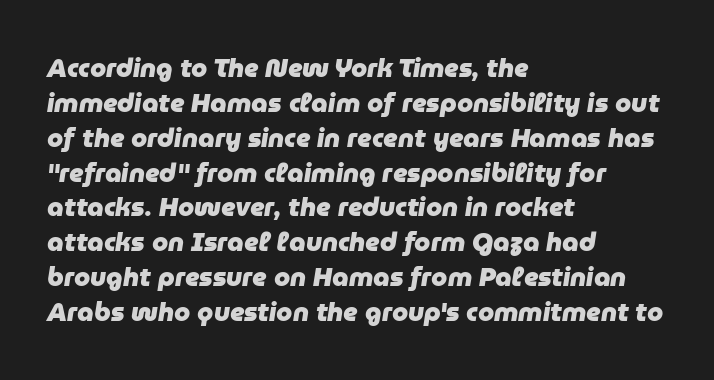
Q: Is the text bold? A: Yes.
Q: Is the text italic (slanted)? A: Yes, it leans right by about 9 degrees.
Q: Is the text underlined? A: No.
Q: How is the paragraph aligned? A: Left-aligned.
Q: Is the spacing between letters normal or unusually wide? A: Normal.
Q: Is the spacing between lines tight, normal or loose? A: Normal.
